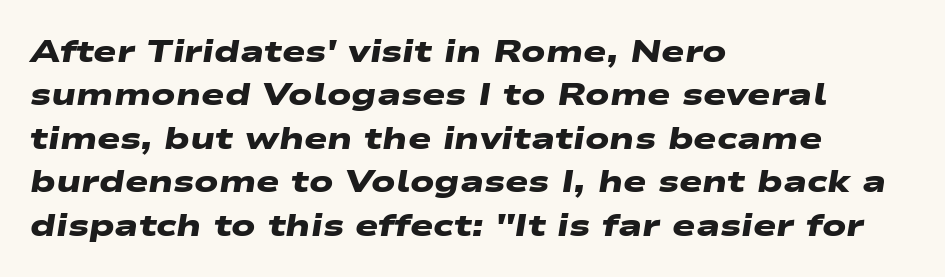
The image shows 31 px heavy, wide sans-serif type; set left-aligned, normal line spacing (1.4x), normal letter spacing, not underlined; low stroke contrast and a medium x-height.
